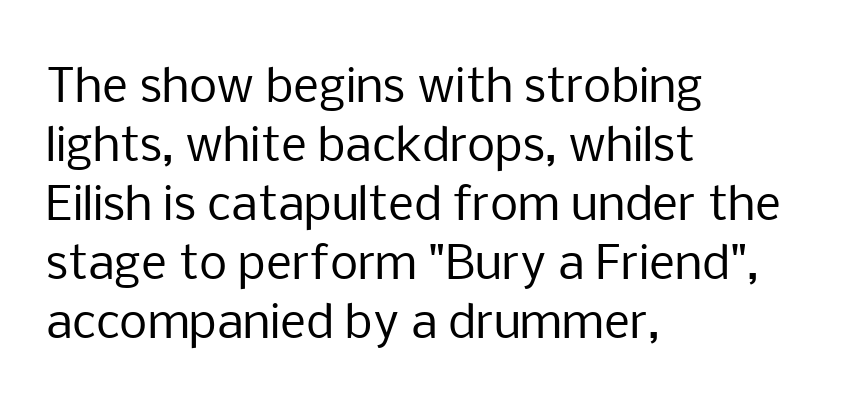
{"serif": "no", "italic": "no", "bold": "no", "weight": "regular", "width": "normal", "stroke_contrast": "low", "x_height": "medium", "monospaced": "no", "underline": "no", "align": "left", "line_spacing": "normal", "line_spacing_ratio": 1.31, "letter_spacing": "normal", "letter_spacing_em": 0.0, "glyph_px": 45}
